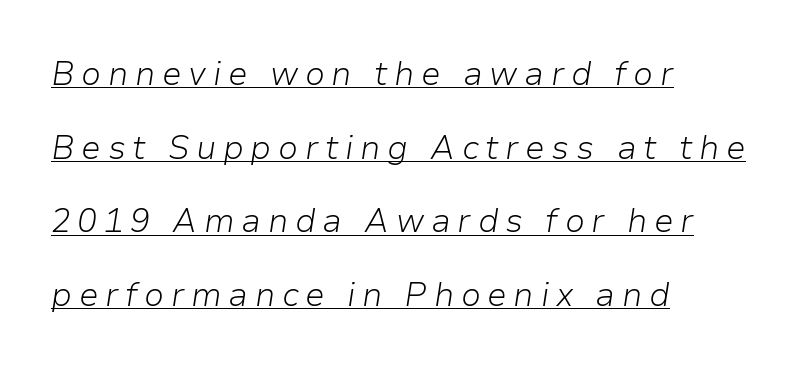
{"italic": "yes", "lean": "right", "slant_degrees": 9, "bold": "no", "weight": "light", "width": "normal", "stroke_contrast": "low", "x_height": "medium", "monospaced": "no", "underline": "yes", "align": "left", "line_spacing": "loose", "line_spacing_ratio": 2.23, "letter_spacing": "wide", "letter_spacing_em": 0.2, "glyph_px": 33}
